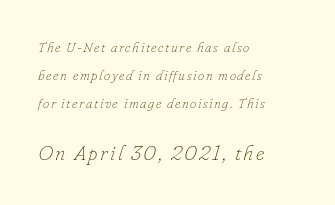
{"italic": "yes", "lean": "right", "slant_degrees": 16, "bold": "no", "underline": "no", "align": "left", "line_spacing": "loose", "line_spacing_ratio": 2.01, "larger_block": "second", "size_ratio": 1.5, "glyph_px": 21}
